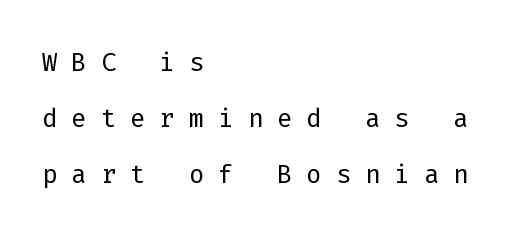
The image shows 36 px light sans-serif type, upright, monospaced; set left-aligned, normal line spacing (1.56x), unusually wide letter spacing (+0.39 em), not underlined; low stroke contrast and a medium x-height.
